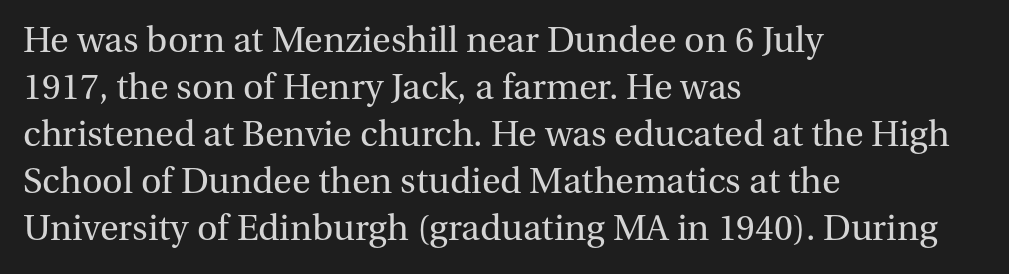
{"serif": "yes", "italic": "no", "bold": "no", "weight": "regular", "width": "normal", "stroke_contrast": "medium", "x_height": "medium", "monospaced": "no", "underline": "no", "align": "left", "line_spacing_ratio": 1.24, "letter_spacing": "normal", "letter_spacing_em": 0.0, "glyph_px": 38}
